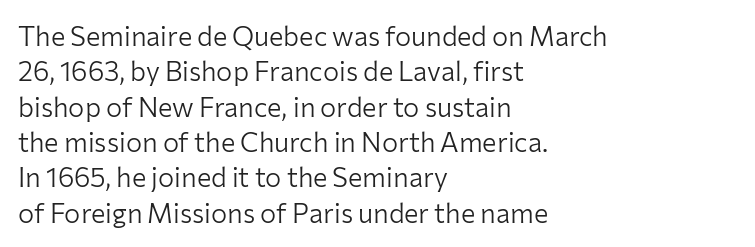
{"italic": "no", "bold": "no", "underline": "no", "align": "left", "line_spacing": "normal", "line_spacing_ratio": 1.31, "letter_spacing": "normal", "letter_spacing_em": 0.0, "glyph_px": 27}
